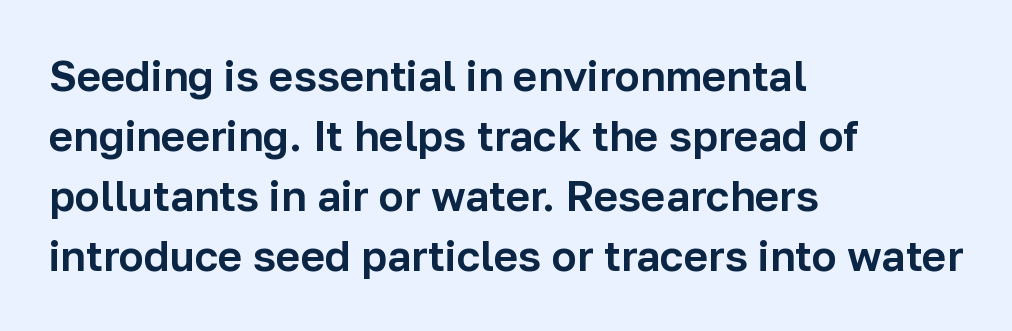
Q: Is the text italic (slanted)? A: No, it is upright.
Q: Is the typeface a serif or a sans-serif typeface? A: Sans-serif.
Q: Is the text underlined? A: No.
Q: How is the paragraph aligned? A: Left-aligned.
Q: Is the spacing between letters normal or unusually wide? A: Normal.
Q: Is the spacing between lines tight, normal or loose? A: Normal.
Q: Width (condensed, normal, or wide)? A: Normal.
Q: Stroke contrast? A: Low.
Q: x-height? A: Medium.
Q: Monospaced? A: No.
